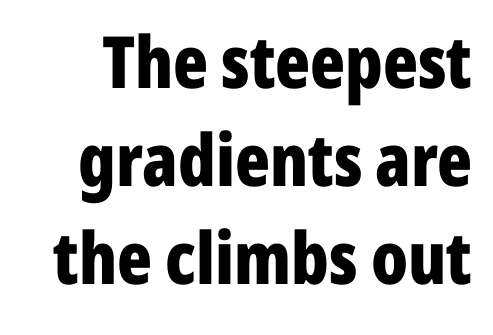
The image shows 72 px bold, condensed sans-serif type, upright; set normal line spacing (1.36x), normal letter spacing, not underlined; low stroke contrast and a medium x-height.
